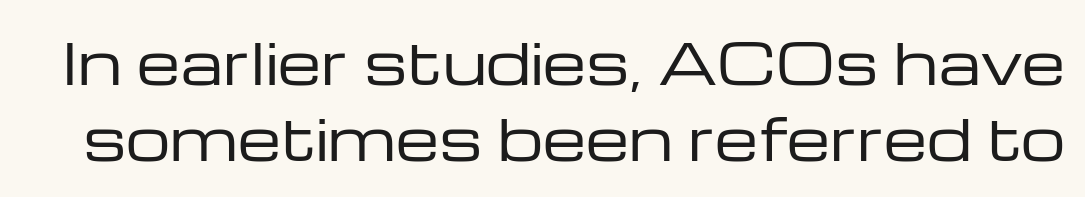
Q: Is the text bold? A: No.
Q: Is the text italic (slanted)? A: No, it is upright.
Q: Is the typeface a serif or a sans-serif typeface? A: Sans-serif.
Q: Is the text underlined? A: No.
Q: Is the spacing between letters normal or unusually wide? A: Normal.
Q: Is the spacing between lines tight, normal or loose? A: Normal.
Q: Width (condensed, normal, or wide)? A: Wide.
Q: Stroke contrast? A: Low.
Q: x-height? A: Medium.
Q: Monospaced? A: No.
